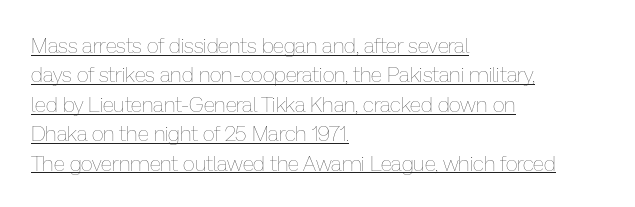
Q: Is the text bold? A: No.
Q: Is the text italic (slanted)? A: No, it is upright.
Q: Is the text underlined? A: Yes.
Q: How is the paragraph aligned? A: Left-aligned.
Q: Is the spacing between letters normal or unusually wide? A: Normal.
Q: Is the spacing between lines tight, normal or loose? A: Normal.
